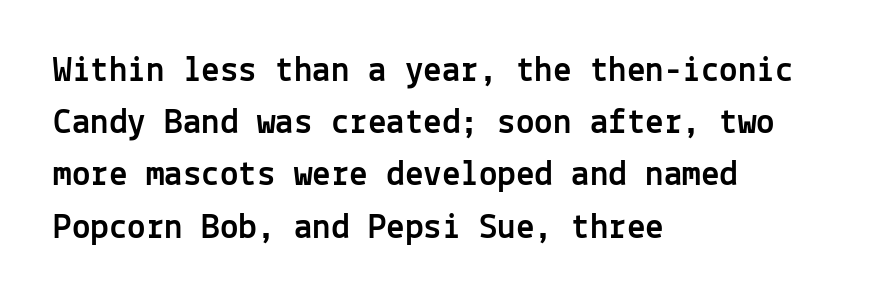
Typographically, this falls in the sans-serif category. The compositor pushed each line to the left boundary. Note the uniform advance width — an 'i' takes as much space as an 'm'. Does the lettering tilt? It doesn't — this is upright.
